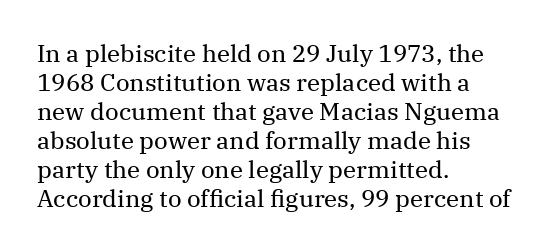
{"italic": "no", "bold": "no", "underline": "no", "align": "left", "line_spacing_ratio": 1.21, "letter_spacing": "normal", "letter_spacing_em": 0.0, "glyph_px": 24}
